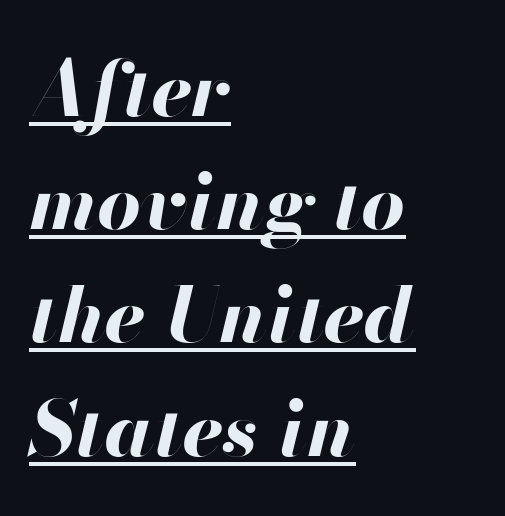
Q: Is the text bold? A: Yes.
Q: Is the text italic (slanted)? A: Yes, it leans right by about 13 degrees.
Q: Is the text underlined? A: Yes.
Q: How is the paragraph aligned? A: Left-aligned.
Q: Is the spacing between letters normal or unusually wide? A: Normal.
Q: Is the spacing between lines tight, normal or loose? A: Normal.
Q: Width (condensed, normal, or wide)? A: Normal.
Q: Stroke contrast? A: High.
Q: x-height? A: Small.
Q: Monospaced? A: No.
